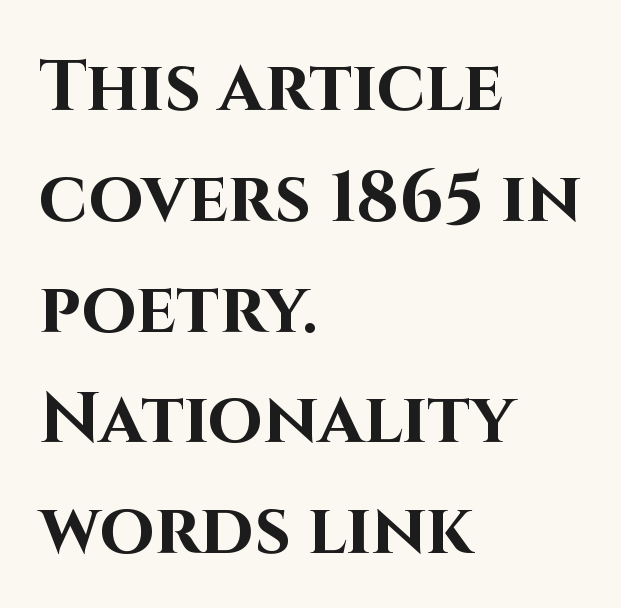
{"serif": "no", "italic": "no", "bold": "yes", "weight": "bold", "width": "normal", "stroke_contrast": "high", "x_height": "large", "monospaced": "no", "underline": "no", "align": "left", "line_spacing": "normal", "line_spacing_ratio": 1.56, "letter_spacing": "normal", "letter_spacing_em": 0.0, "glyph_px": 71}
